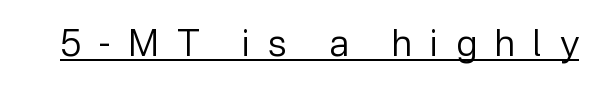
Classification — sans serif. The horizontal fit of the characters is loose and conspicuously gappy. This sample has the flowing, uneven cadence of proportional lettering. The specimen includes a rule beneath the text block's lines. Posture: straight, roman, zero tilt.
